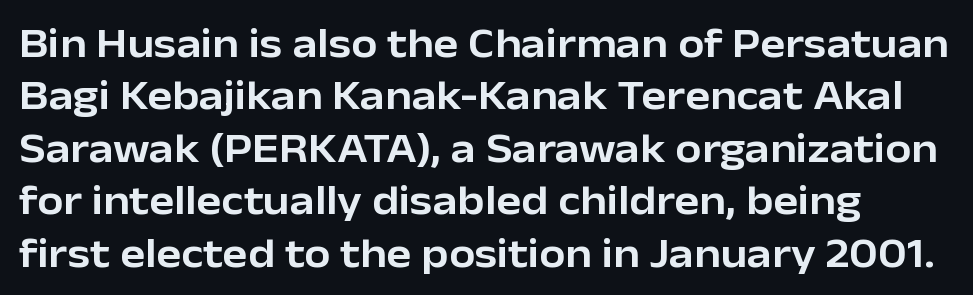
{"serif": "no", "italic": "no", "width": "normal", "stroke_contrast": "low", "x_height": "medium", "monospaced": "no", "underline": "no", "line_spacing": "normal", "line_spacing_ratio": 1.25, "letter_spacing": "normal", "letter_spacing_em": 0.0, "glyph_px": 42}
